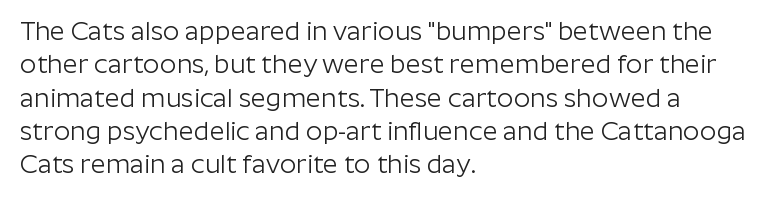
Q: Is the text bold? A: No.
Q: Is the text italic (slanted)? A: No, it is upright.
Q: Is the text underlined? A: No.
Q: How is the paragraph aligned? A: Left-aligned.
Q: Is the spacing between letters normal or unusually wide? A: Normal.
Q: Is the spacing between lines tight, normal or loose? A: Normal.
